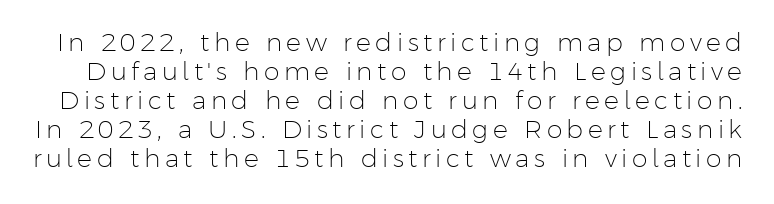
The image shows 25 px text type, upright; set line spacing 1.16x, not underlined.
